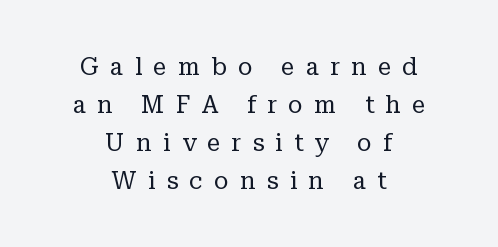
The image shows 24 px text type, upright; set centered, normal line spacing (1.58x), unusually wide letter spacing (+0.47 em), not underlined.
